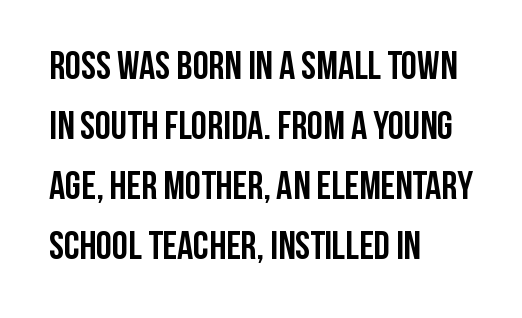
Q: Is the text bold? A: Yes.
Q: Is the text italic (slanted)? A: No, it is upright.
Q: Is the typeface a serif or a sans-serif typeface? A: Sans-serif.
Q: Is the text underlined? A: No.
Q: How is the paragraph aligned? A: Left-aligned.
Q: Is the spacing between letters normal or unusually wide? A: Normal.
Q: Is the spacing between lines tight, normal or loose? A: Normal.
Q: Width (condensed, normal, or wide)? A: Condensed.
Q: Stroke contrast? A: Low.
Q: x-height? A: Large.
Q: Monospaced? A: No.
